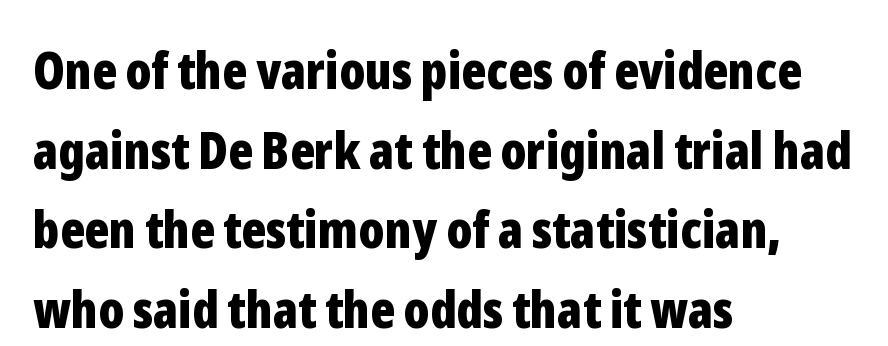
The image shows 52 px bold, condensed sans-serif type, upright; set left-aligned, normal line spacing (1.53x), normal letter spacing, not underlined; low stroke contrast and a medium x-height.
